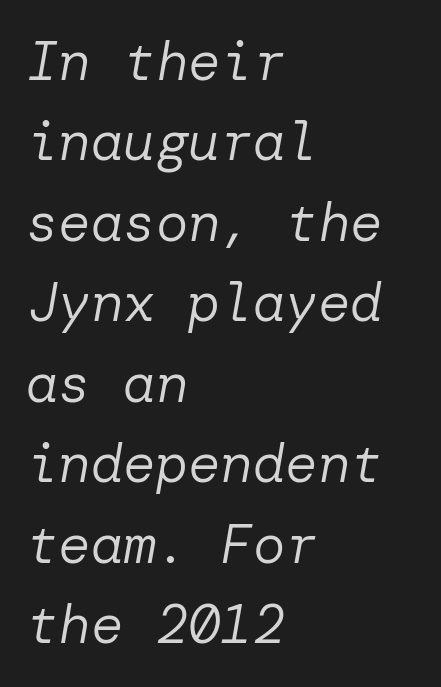
Q: Is the text bold? A: No.
Q: Is the text italic (slanted)? A: Yes, it leans right by about 10 degrees.
Q: Is the text underlined? A: No.
Q: How is the paragraph aligned? A: Left-aligned.
Q: Is the spacing between letters normal or unusually wide? A: Normal.
Q: Is the spacing between lines tight, normal or loose? A: Normal.
Q: Width (condensed, normal, or wide)? A: Normal.
Q: Stroke contrast? A: Low.
Q: x-height? A: Medium.
